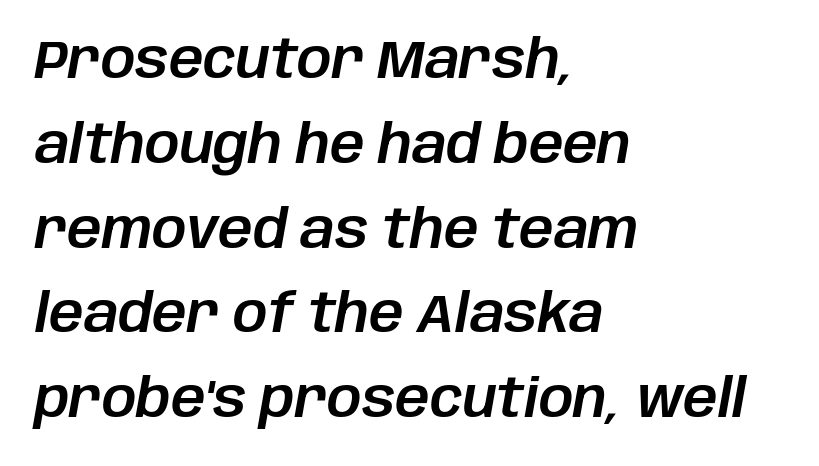
{"italic": "yes", "lean": "right", "slant_degrees": 10, "width": "normal", "stroke_contrast": "low", "x_height": "large", "monospaced": "no", "underline": "no", "align": "left", "line_spacing": "normal", "line_spacing_ratio": 1.57, "letter_spacing": "normal", "letter_spacing_em": 0.0, "glyph_px": 54}
